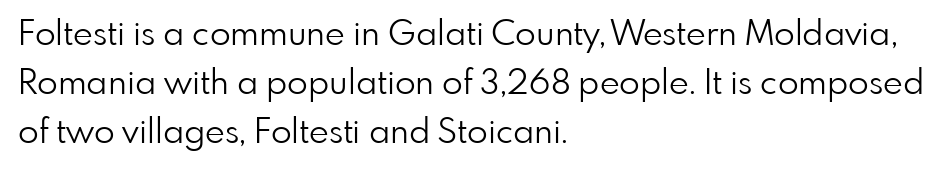
{"serif": "no", "italic": "no", "bold": "no", "weight": "light", "width": "normal", "stroke_contrast": "low", "x_height": "small", "monospaced": "no", "underline": "no", "align": "left", "line_spacing": "normal", "line_spacing_ratio": 1.44, "letter_spacing": "normal", "letter_spacing_em": 0.0, "glyph_px": 34}
